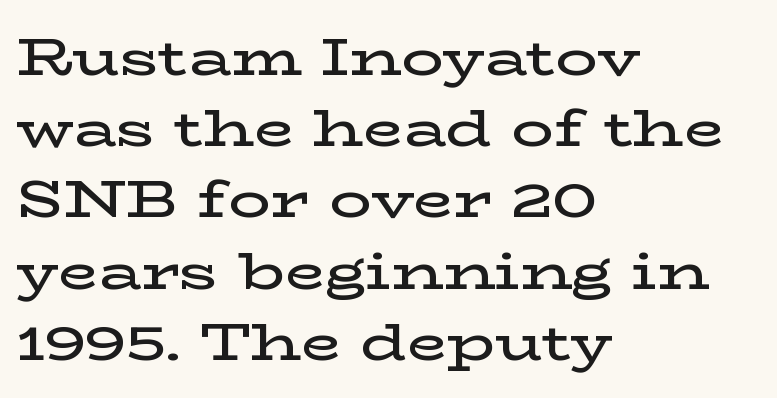
A clean baseline with only descenders dipping below it. If you measured baseline to baseline, you'd find a middling distance. The horizontal fit of the characters is conventional and even. Do the characters align in a grid? No, the font is proportional. What kind of face is this? One with serifs.
